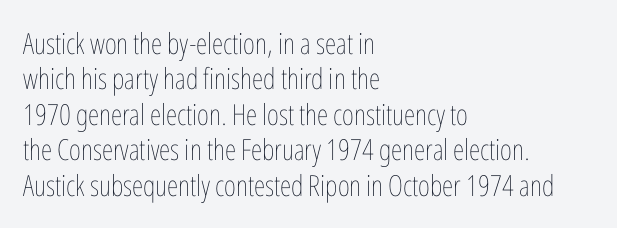
Every stem runs plumb, perpendicular to the baseline. Stems here are at most as thick as an everyday book face. Decoration check: the copy has no underline. Looks like regular typesetting: each glyph gets only the width it needs.
